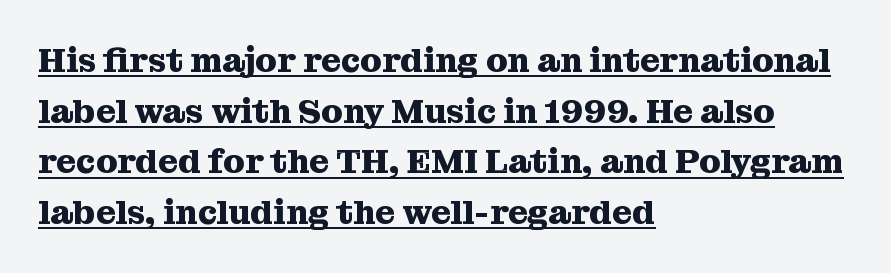
Q: Is the text bold? A: Yes.
Q: Is the text italic (slanted)? A: No, it is upright.
Q: Is the typeface a serif or a sans-serif typeface? A: Serif.
Q: Is the text underlined? A: Yes.
Q: How is the paragraph aligned? A: Left-aligned.
Q: Is the spacing between letters normal or unusually wide? A: Normal.
Q: Is the spacing between lines tight, normal or loose? A: Normal.
Q: Width (condensed, normal, or wide)? A: Normal.
Q: Stroke contrast? A: Medium.
Q: x-height? A: Medium.
Q: Monospaced? A: No.
